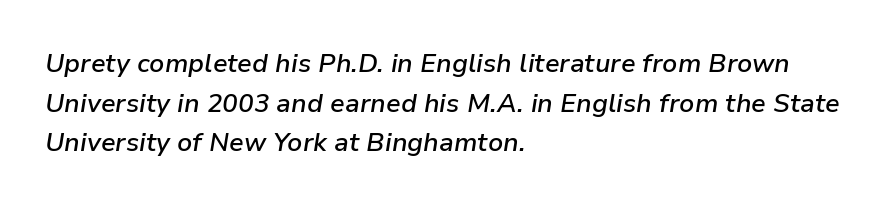
{"italic": "yes", "lean": "right", "slant_degrees": 9, "bold": "semi", "underline": "no", "align": "left", "line_spacing": "normal", "line_spacing_ratio": 1.52, "letter_spacing": "normal", "letter_spacing_em": 0.0, "glyph_px": 26}
